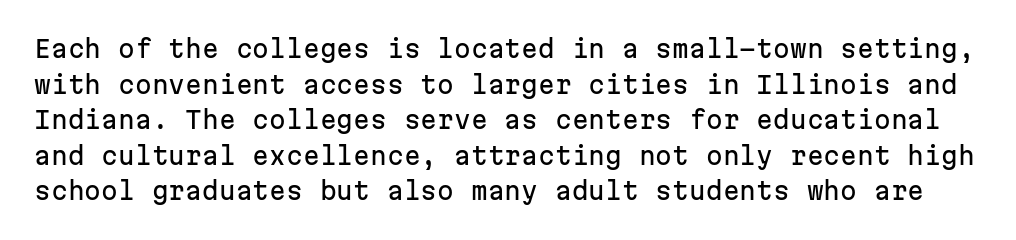
The image shows 24 px text type, upright; set normal line spacing (1.48x), normal letter spacing, not underlined.
